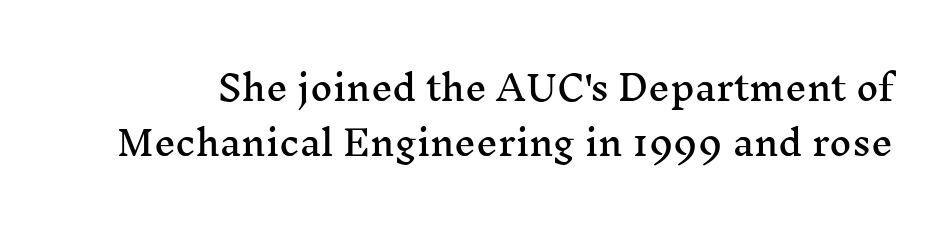
Q: Is the text italic (slanted)? A: No, it is upright.
Q: Is the typeface a serif or a sans-serif typeface? A: Serif.
Q: Is the text underlined? A: No.
Q: Is the spacing between letters normal or unusually wide? A: Normal.
Q: Is the spacing between lines tight, normal or loose? A: Normal.
Q: Width (condensed, normal, or wide)? A: Wide.
Q: Stroke contrast? A: Medium.
Q: x-height? A: Medium.
Q: Monospaced? A: No.
